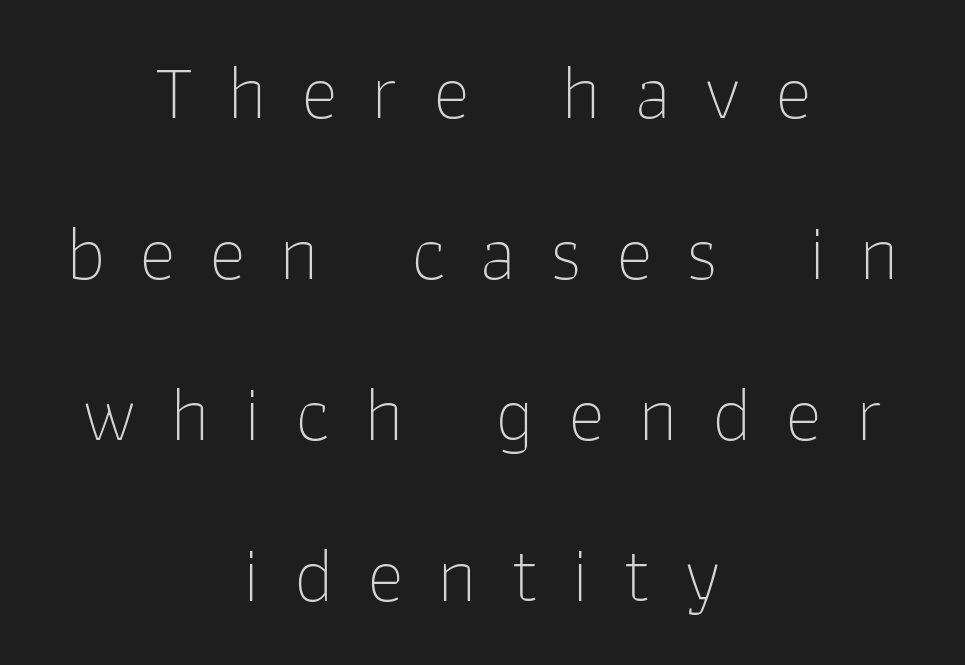
Where is the straight margin? There isn't one; the lines are centered. The passage shown is typed in a proportional face where columns would drift. Is there much room between lines? Yes — plenty of vertical air separates them. If you drew a line through each stem, it would be perfectly vertical. Characters follow at a spacing far wider than the type designer built in. The glyphs are unaccompanied by any horizontal stroke below them.
